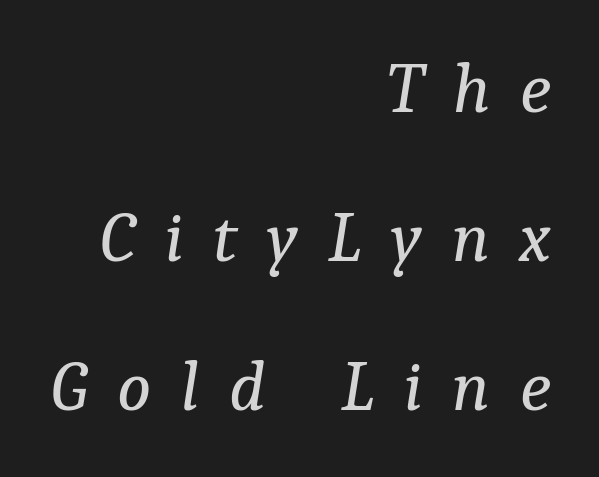
{"serif": "yes", "italic": "yes", "lean": "right", "slant_degrees": 9, "bold": "no", "weight": "regular", "width": "normal", "stroke_contrast": "low", "x_height": "medium", "monospaced": "no", "underline": "no", "align": "right", "line_spacing": "loose", "line_spacing_ratio": 2.1, "letter_spacing": "wide", "letter_spacing_em": 0.42, "glyph_px": 71}
